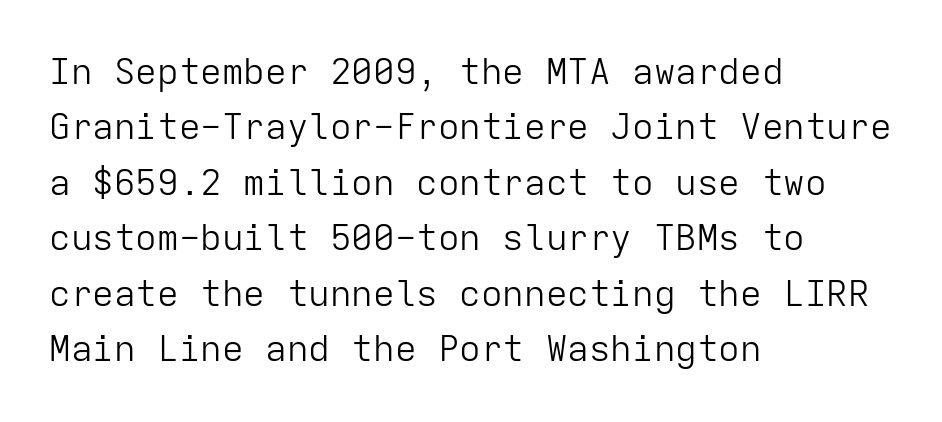
The image shows 36 px light sans-serif type, upright, monospaced; set left-aligned, normal line spacing (1.54x), normal letter spacing, not underlined; low stroke contrast and a medium x-height.
